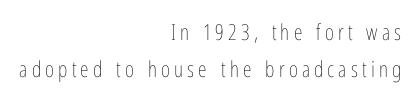
{"italic": "no", "bold": "no", "underline": "no", "align": "right", "line_spacing": "normal", "line_spacing_ratio": 1.7, "glyph_px": 22}
